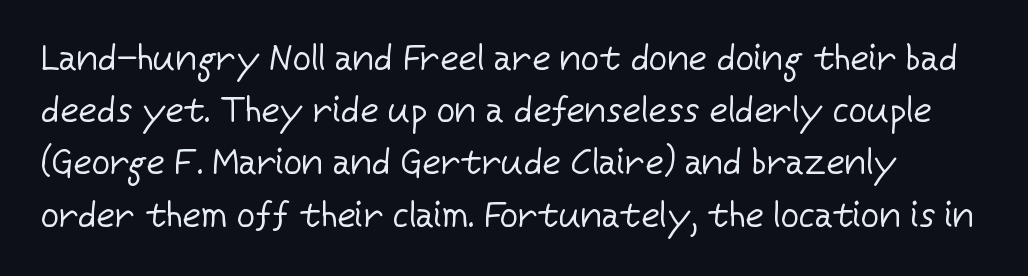
The image shows 36 px regular-weight sans-serif type, upright; set normal line spacing (1.45x), normal letter spacing, not underlined; low stroke contrast and a medium x-height.
